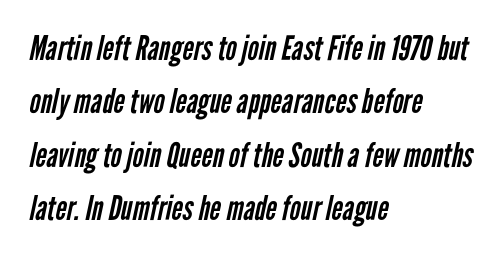
The image shows 34 px regular-weight, condensed sans-serif type; set left-aligned, normal line spacing (1.57x), normal letter spacing, not underlined; low stroke contrast and a medium x-height.
